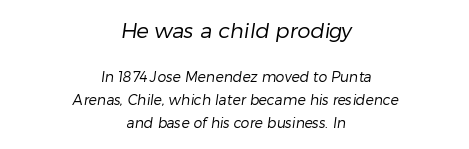
The image shows 21 px text type; set centered, normal line spacing (1.63x), normal letter spacing, not underlined; the first (top) block is 1.5x larger.
